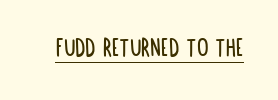
{"serif": "no", "italic": "no", "width": "condensed", "stroke_contrast": "low", "x_height": "large", "monospaced": "no", "underline": "yes", "letter_spacing": "normal", "letter_spacing_em": 0.0, "glyph_px": 29}
